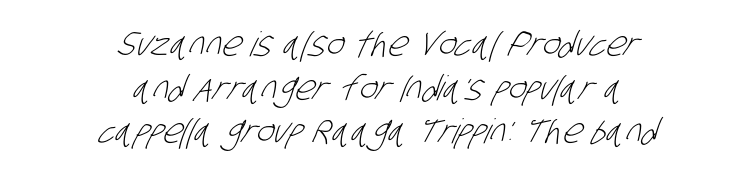
{"serif": "no", "bold": "no", "weight": "light", "width": "condensed", "stroke_contrast": "low", "x_height": "large", "monospaced": "no", "underline": "no", "align": "center", "line_spacing": "normal", "line_spacing_ratio": 1.28, "letter_spacing": "normal", "letter_spacing_em": 0.0, "glyph_px": 34}
